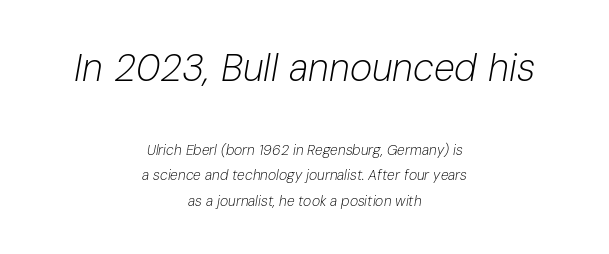
{"italic": "yes", "lean": "right", "slant_degrees": 10, "bold": "no", "weight": "light", "width": "normal", "stroke_contrast": "low", "x_height": "medium", "monospaced": "no", "underline": "no", "align": "center", "line_spacing_ratio": 1.79, "letter_spacing": "normal", "letter_spacing_em": 0.0, "larger_block": "first", "size_ratio": 2.71, "glyph_px": 38}
